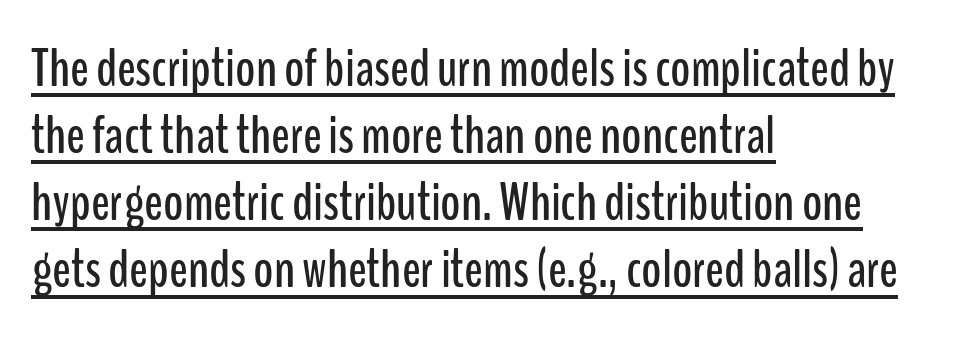
Where is the straight margin? On the left. What stands out about the letter spacing? Nothing — it is the standard amount. The rendering uses the underline text-decoration. The lettering holds an erect, upright posture throughout. Is this a fixed-width face? No — the glyphs have proportional, varying widths.
